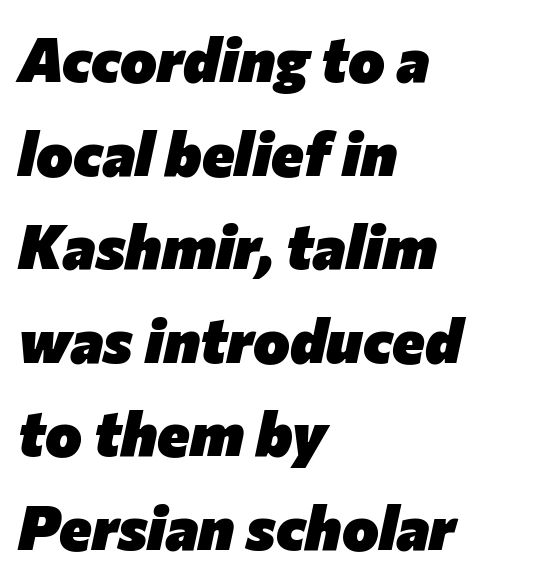
Leading: standard. You could not count columns in this text — the font is proportionally spaced. Each word holds together tightly as a unit, with standard inter-letter gaps. As a designer I'd log this as weight 700, bold. Quick note: italic.
